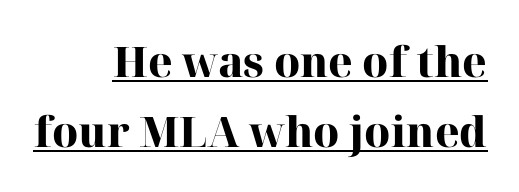
The image shows 42 px heavy serif type, upright; set right-aligned, normal line spacing (1.66x), normal letter spacing, underlined; high stroke contrast and a medium x-height.
